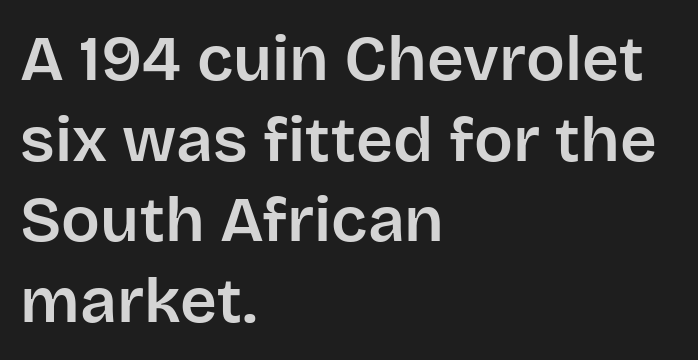
The image shows 64 px sans-serif type, upright; set left-aligned, normal line spacing (1.26x), normal letter spacing, not underlined; low stroke contrast and a large x-height.
